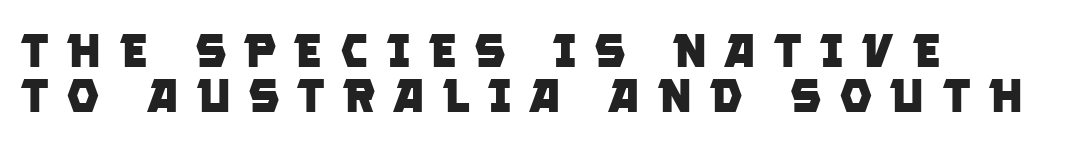
This rendering widens character spacing well past its baseline value. Note the varied advance widths — an 'i' is clearly narrower than an 'm'. The glyphs in this specimen are sans serif. Underline: absent. One glance says dense: line gaps are narrower than usual. Plenty of ink on the page — the face is bold.
